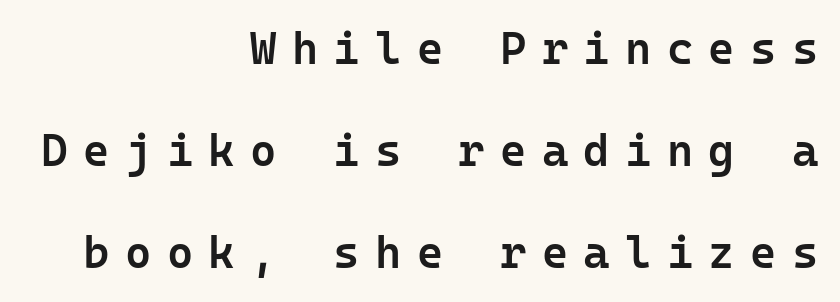
Q: Is the text bold? A: Semi-bold.
Q: Is the text italic (slanted)? A: No, it is upright.
Q: Is the typeface a serif or a sans-serif typeface? A: Sans-serif.
Q: Is the text underlined? A: No.
Q: How is the paragraph aligned? A: Right-aligned.
Q: Is the spacing between letters normal or unusually wide? A: Unusually wide.
Q: Is the spacing between lines tight, normal or loose? A: Loose.
Q: Width (condensed, normal, or wide)? A: Normal.
Q: Stroke contrast? A: Low.
Q: x-height? A: Medium.
Q: Monospaced? A: Yes.
